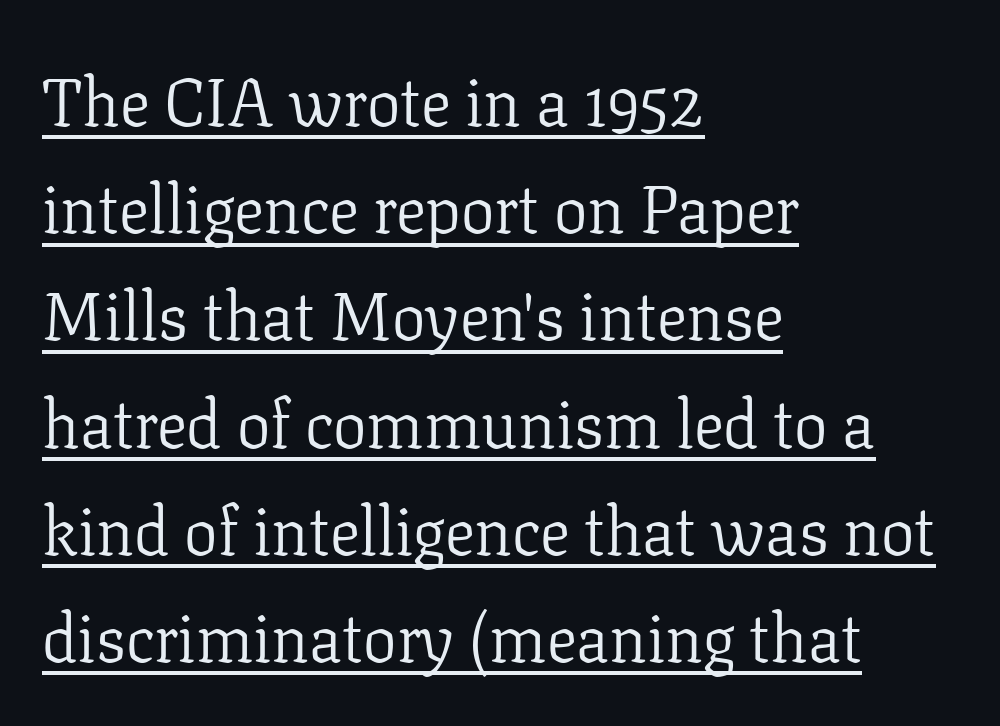
{"serif": "yes", "italic": "no", "bold": "no", "weight": "light", "width": "normal", "stroke_contrast": "low", "x_height": "medium", "monospaced": "no", "underline": "yes", "align": "left", "line_spacing": "normal", "line_spacing_ratio": 1.6, "letter_spacing": "normal", "letter_spacing_em": 0.0, "glyph_px": 67}
